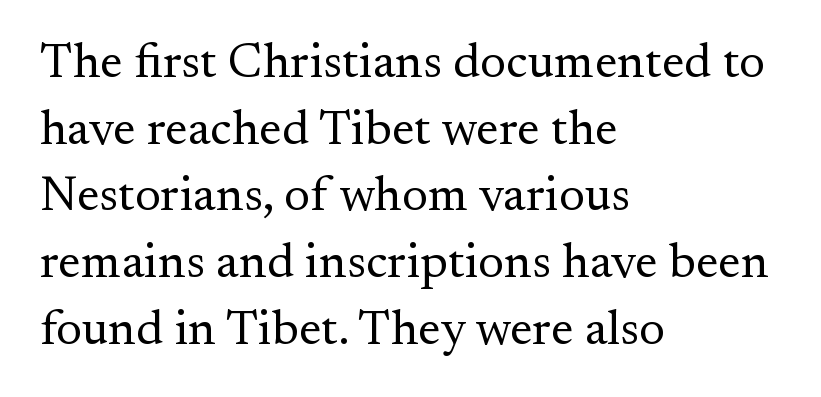
{"serif": "yes", "italic": "no", "bold": "no", "weight": "regular", "width": "normal", "stroke_contrast": "medium", "x_height": "small", "monospaced": "no", "underline": "no", "align": "left", "line_spacing": "normal", "line_spacing_ratio": 1.36, "letter_spacing": "normal", "letter_spacing_em": 0.0, "glyph_px": 49}
